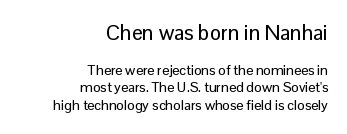
Visually, the top section dominates because its glyphs are scaled up. Plain, unruled lines of type. The passage is arranged like a letterhead date or caption credit — flush right. You can tell it's not italic because the verticals are truly vertical.
